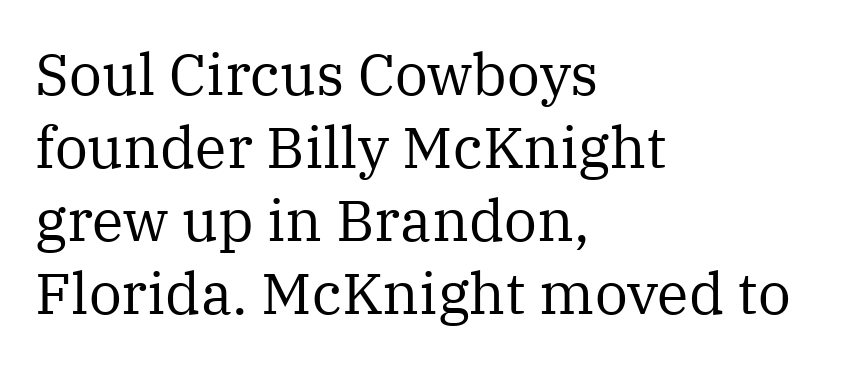
Q: Is the text bold? A: No.
Q: Is the text italic (slanted)? A: No, it is upright.
Q: Is the typeface a serif or a sans-serif typeface? A: Serif.
Q: Is the text underlined? A: No.
Q: How is the paragraph aligned? A: Left-aligned.
Q: Is the spacing between letters normal or unusually wide? A: Normal.
Q: Is the spacing between lines tight, normal or loose? A: Normal.
Q: Width (condensed, normal, or wide)? A: Normal.
Q: Stroke contrast? A: Medium.
Q: x-height? A: Medium.
Q: Monospaced? A: No.
